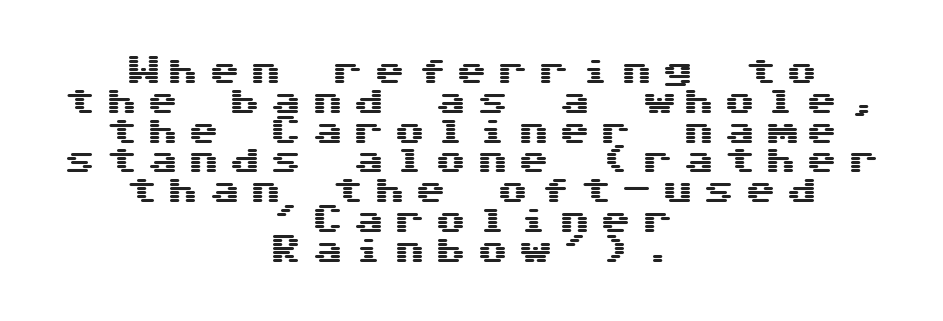
Monospaced: the letters line up in strict vertical columns. It's the straight-up-and-down kind of type. Reading down the column, the eye jumps only a short way to each next line. This sample uses a sans-serif face. The string is rendered with underlining switched off. The tracking jumps out immediately: characters are airy and widely separated.
